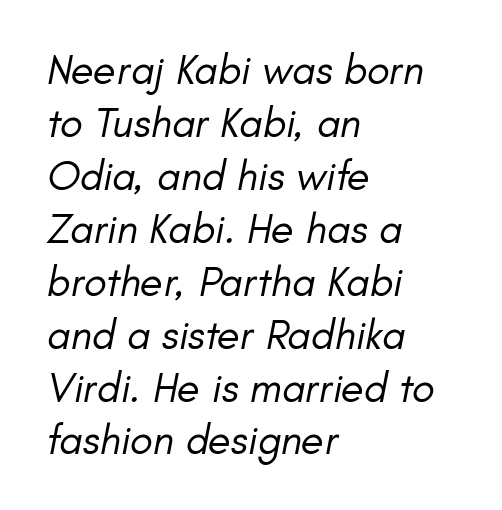
The image shows 42 px regular-weight type, italic (leaning right); set left-aligned, normal line spacing (1.26x), normal letter spacing, not underlined; low stroke contrast and a small x-height.
